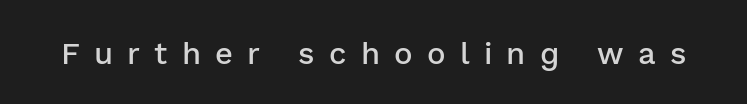
Q: Is the text bold? A: Semi-bold.
Q: Is the text italic (slanted)? A: No, it is upright.
Q: Is the typeface a serif or a sans-serif typeface? A: Sans-serif.
Q: Is the text underlined? A: No.
Q: Is the spacing between letters normal or unusually wide? A: Unusually wide.
Q: Width (condensed, normal, or wide)? A: Normal.
Q: Stroke contrast? A: Low.
Q: x-height? A: Medium.
Q: Monospaced? A: No.
